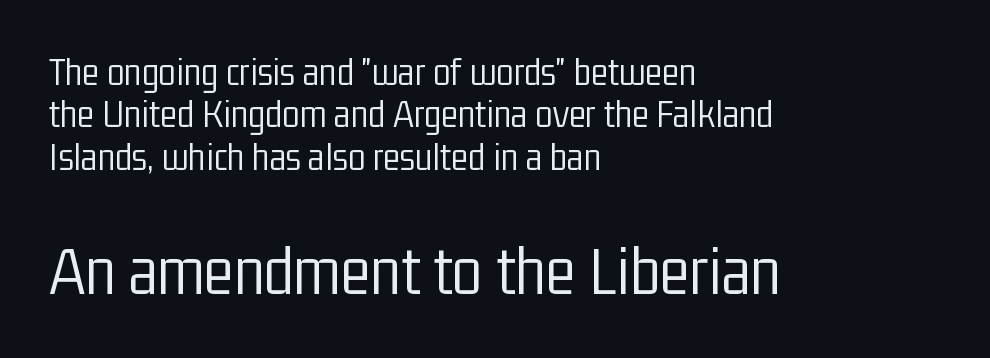
These lines stack with their left ends in a neat column. The letters sit at their default tracking, neither squeezed nor spread. The space between consecutive lines is stingy. Weight: regular or lighter. No italicization has been applied; the sample stays upright.
